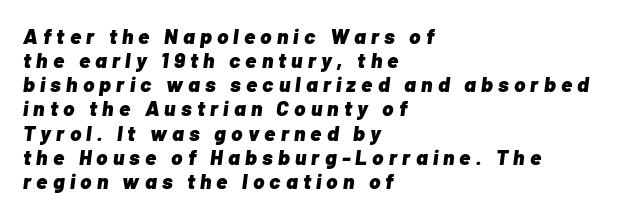
The image shows 21 px bold type, italic (leaning right); set left-aligned, tight line spacing (1.15x), unusually wide letter spacing (+0.25 em), not underlined.
